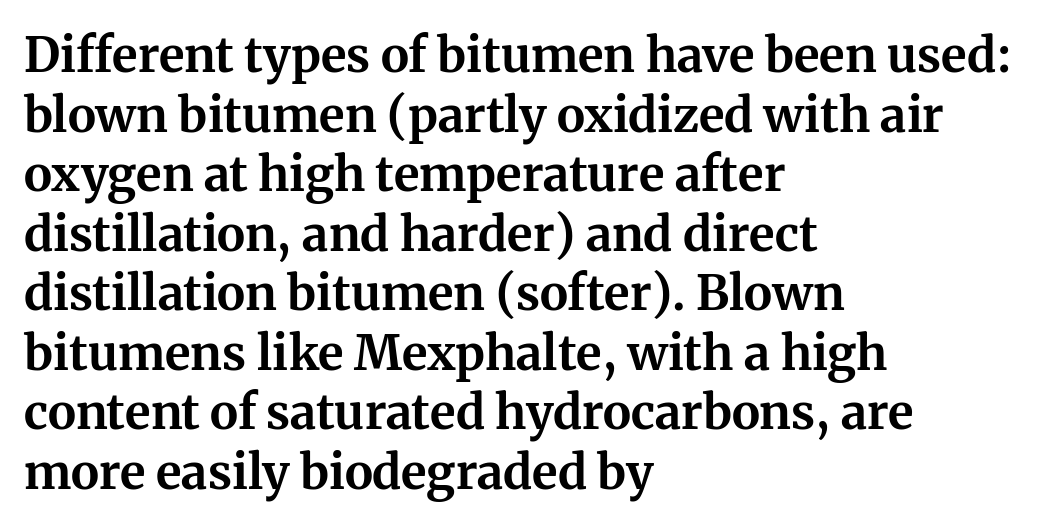
{"serif": "yes", "italic": "no", "bold": "yes", "weight": "bold", "width": "normal", "stroke_contrast": "medium", "x_height": "medium", "monospaced": "no", "underline": "no", "align": "left", "line_spacing_ratio": 1.24, "letter_spacing": "normal", "letter_spacing_em": 0.0, "glyph_px": 48}
